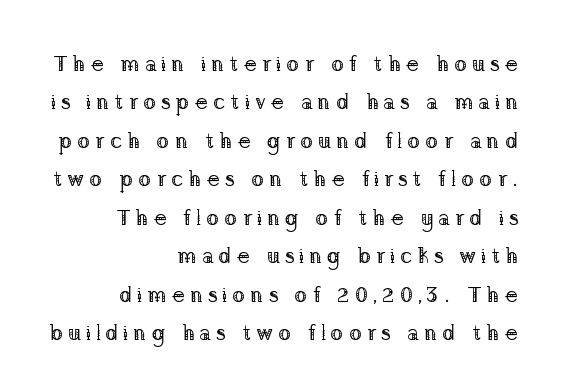
Q: Is the text bold? A: No.
Q: Is the text italic (slanted)? A: No, it is upright.
Q: Is the text underlined? A: No.
Q: How is the paragraph aligned? A: Right-aligned.
Q: Is the spacing between letters normal or unusually wide? A: Unusually wide.
